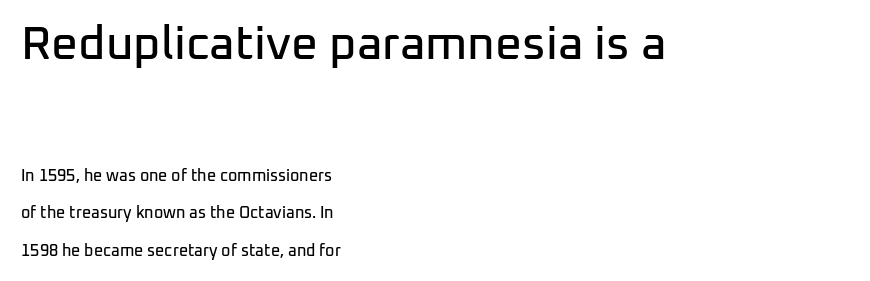
Q: Is the text italic (slanted)? A: No, it is upright.
Q: Is the typeface a serif or a sans-serif typeface? A: Sans-serif.
Q: Is the text underlined? A: No.
Q: How is the paragraph aligned? A: Left-aligned.
Q: Is the spacing between letters normal or unusually wide? A: Normal.
Q: Is the spacing between lines tight, normal or loose? A: Loose.
Q: Which block of text is set in a larger size, the first (top) or the second (bottom)? A: The first (top) one.
Q: Width (condensed, normal, or wide)? A: Normal.
Q: Stroke contrast? A: Low.
Q: x-height? A: Medium.
Q: Monospaced? A: No.
